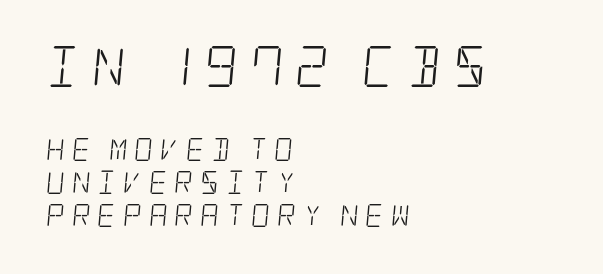
Q: Is the text bold? A: No.
Q: Is the typeface a serif or a sans-serif typeface? A: Serif.
Q: Is the text underlined? A: No.
Q: How is the paragraph aligned? A: Left-aligned.
Q: Is the spacing between letters normal or unusually wide? A: Unusually wide.
Q: Is the spacing between lines tight, normal or loose? A: Normal.
Q: Which block of text is set in a larger size, the first (top) or the second (bottom)? A: The first (top) one.
Q: Width (condensed, normal, or wide)? A: Condensed.
Q: Stroke contrast? A: Low.
Q: x-height? A: Large.
